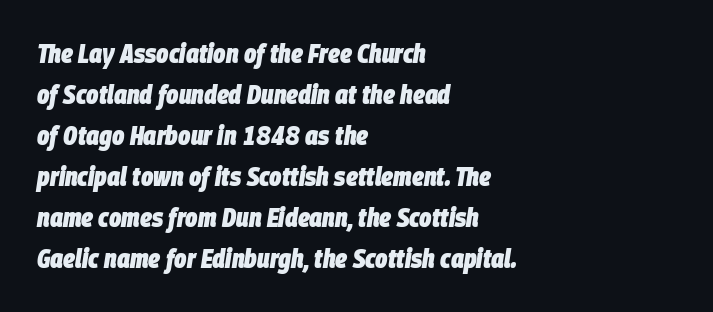
{"italic": "yes", "lean": "right", "slant_degrees": 9, "bold": "yes", "underline": "no", "align": "left", "line_spacing": "normal", "line_spacing_ratio": 1.58, "letter_spacing": "normal", "letter_spacing_em": 0.0, "glyph_px": 26}
